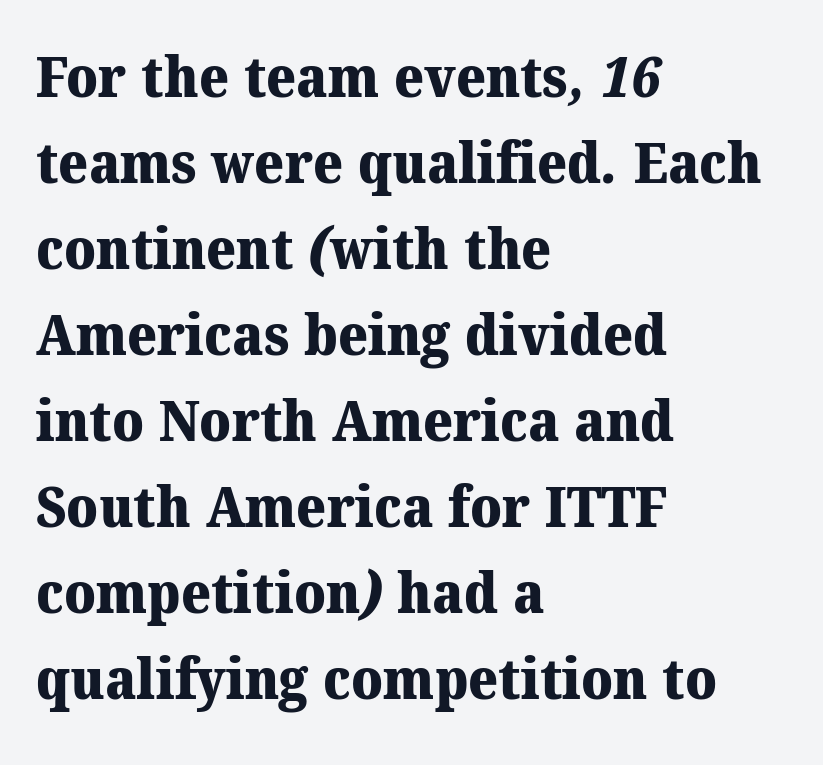
Q: Is the text bold? A: Yes.
Q: Is the typeface a serif or a sans-serif typeface? A: Serif.
Q: Is the text underlined? A: No.
Q: How is the paragraph aligned? A: Left-aligned.
Q: Is the spacing between letters normal or unusually wide? A: Normal.
Q: Is the spacing between lines tight, normal or loose? A: Normal.
Q: Width (condensed, normal, or wide)? A: Normal.
Q: Stroke contrast? A: Medium.
Q: x-height? A: Medium.
Q: Monospaced? A: No.
